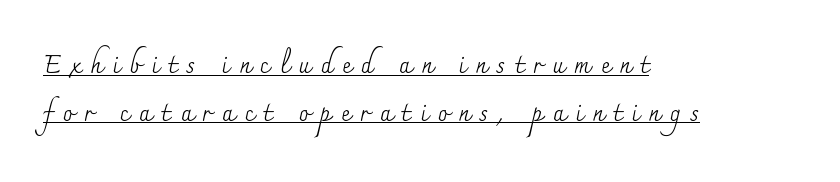
The typesetter chose a ragged-right arrangement here. This rendering features underlined lettering. This is not heavy type; no bold has been used. The line texture is sparse and dotted thanks to wide tracking.
